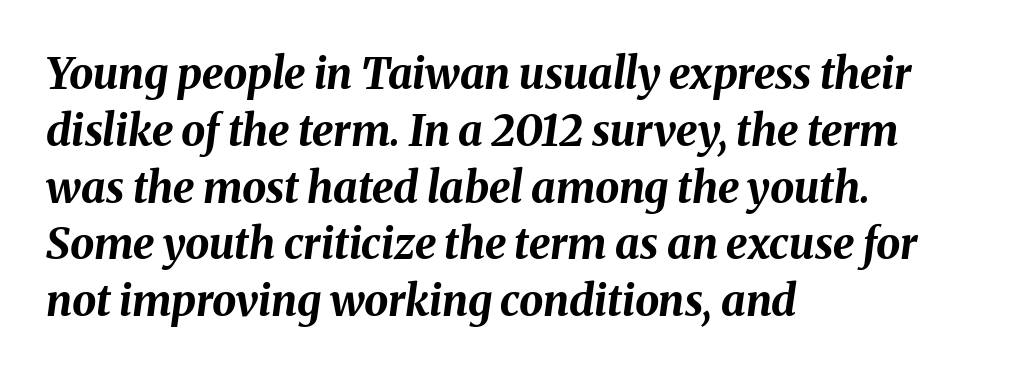
The text block is weighted toward the left margin, trailing off unevenly rightward. Underline: absent. Look at the tracking — it's just the regular setting, nothing added. The specimen reads as italic at a glance.
